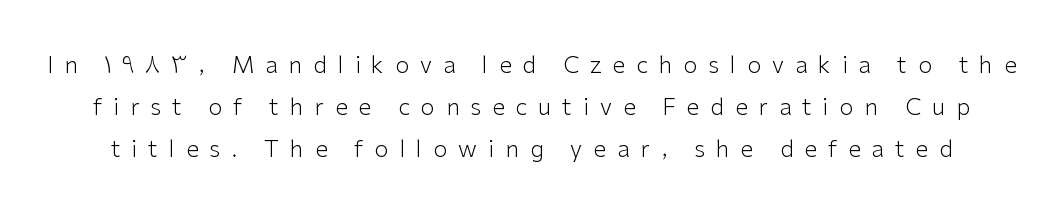
{"italic": "no", "bold": "no", "underline": "no", "line_spacing_ratio": 1.83, "letter_spacing": "wide", "letter_spacing_em": 0.48, "glyph_px": 23}
